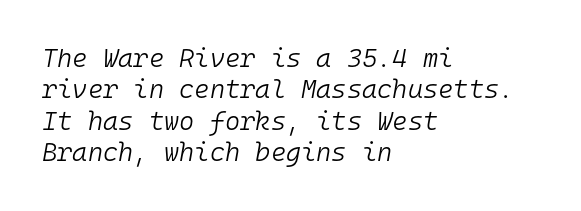
Q: Is the text bold? A: No.
Q: Is the text italic (slanted)? A: Yes, it leans right by about 10 degrees.
Q: Is the text underlined? A: No.
Q: How is the paragraph aligned? A: Left-aligned.
Q: Is the spacing between letters normal or unusually wide? A: Normal.
